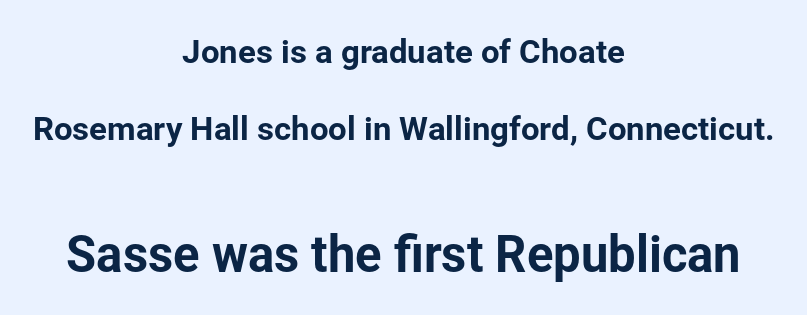
Q: Is the text italic (slanted)? A: No, it is upright.
Q: Is the typeface a serif or a sans-serif typeface? A: Sans-serif.
Q: Is the text underlined? A: No.
Q: How is the paragraph aligned? A: Centered.
Q: Is the spacing between letters normal or unusually wide? A: Normal.
Q: Is the spacing between lines tight, normal or loose? A: Loose.
Q: Which block of text is set in a larger size, the first (top) or the second (bottom)? A: The second (bottom) one.
Q: Width (condensed, normal, or wide)? A: Normal.
Q: Stroke contrast? A: Low.
Q: x-height? A: Medium.
Q: Monospaced? A: No.
